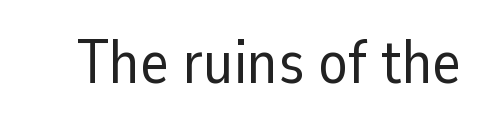
{"serif": "no", "italic": "no", "bold": "no", "weight": "regular", "width": "normal", "stroke_contrast": "low", "x_height": "medium", "monospaced": "no", "underline": "no", "letter_spacing": "normal", "letter_spacing_em": 0.0, "glyph_px": 61}
